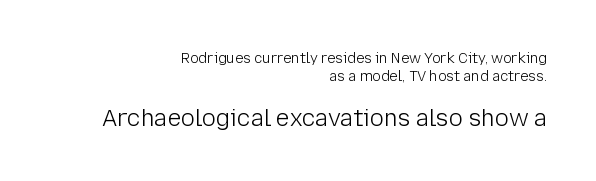
The image shows 23 px text type, upright; set right-aligned, normal line spacing (1.29x), normal letter spacing, not underlined; the second (bottom) block is 1.64x larger.
